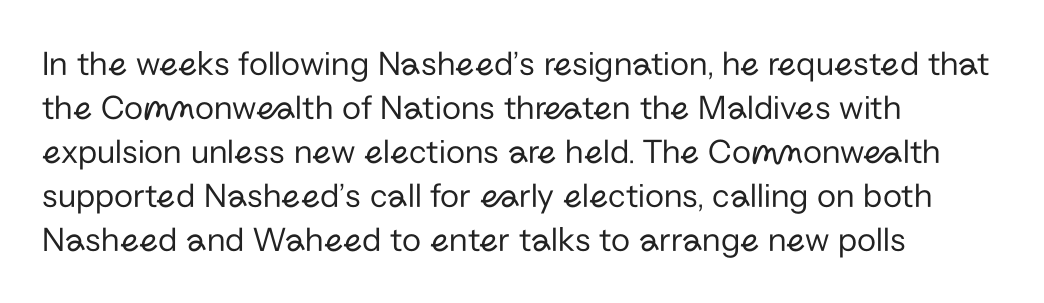
{"serif": "no", "italic": "no", "bold": "no", "weight": "regular", "width": "normal", "stroke_contrast": "low", "x_height": "medium", "monospaced": "no", "underline": "no", "align": "left", "line_spacing": "normal", "line_spacing_ratio": 1.26, "letter_spacing": "normal", "letter_spacing_em": 0.0, "glyph_px": 35}
